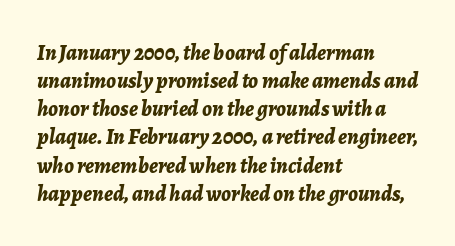
The image shows 22 px bold type, italic (leaning right); set left-aligned, normal line spacing (1.28x), normal letter spacing, not underlined.
